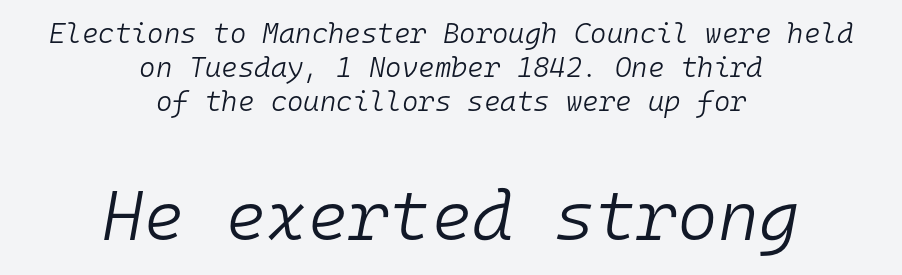
Which margin do the lines hug? Neither — every line sits in the middle. No letter is thick-stroked: the sample isn't bold. Observe the ordinary spacing: letters are neighbours, not strangers. The block sitting lower on the canvas is the one with enlarged characters.
